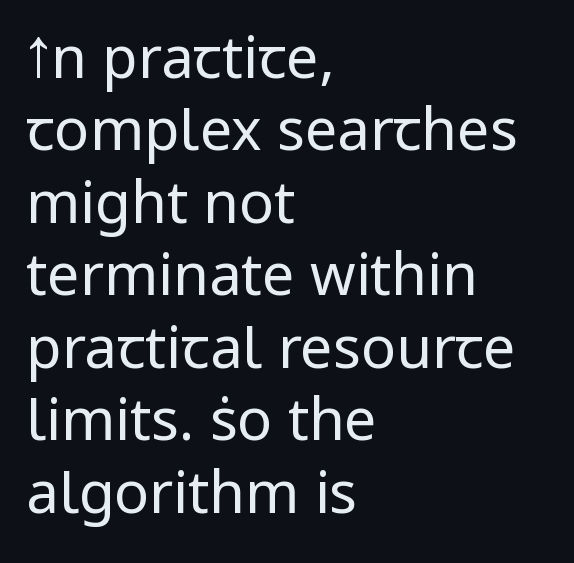
Is this a sans? Yes — the strokes have no serifs. Do the letters lean? They stand straight. Standard letterfit; no display-style spreading of the glyphs. Think of a printed novel: that variable character pitch is what you see here. The lines are quadded left.
